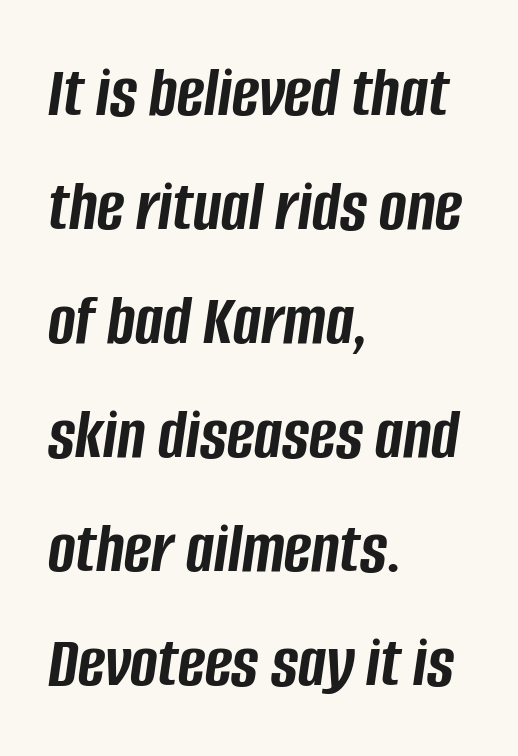
The image shows 74 px semibold, condensed type, italic (leaning right); set left-aligned, normal line spacing (1.54x), normal letter spacing, not underlined; low stroke contrast and a large x-height.
